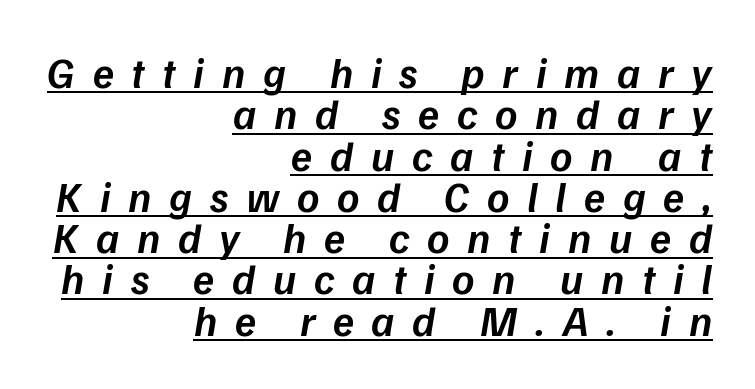
The image shows 43 px semibold type, italic (leaning right); set right-aligned, tight line spacing (0.96x), unusually wide letter spacing (+0.41 em), underlined; low stroke contrast and a medium x-height.
